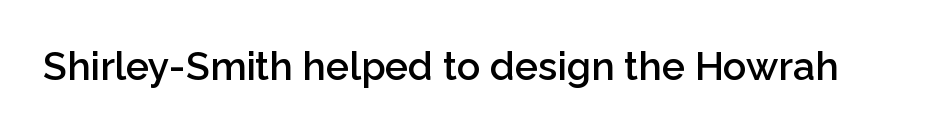
{"serif": "no", "italic": "no", "bold": "semi", "weight": "semibold", "width": "normal", "stroke_contrast": "low", "x_height": "medium", "monospaced": "no", "underline": "no", "letter_spacing": "normal", "letter_spacing_em": 0.0, "glyph_px": 39}
